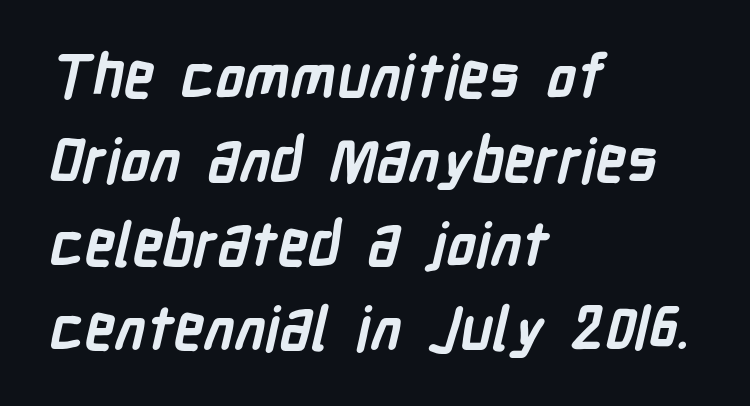
{"serif": "no", "bold": "yes", "weight": "semibold", "width": "condensed", "stroke_contrast": "low", "x_height": "medium", "monospaced": "no", "underline": "no", "align": "left", "line_spacing": "normal", "line_spacing_ratio": 1.4, "letter_spacing": "normal", "letter_spacing_em": 0.0, "glyph_px": 60}
